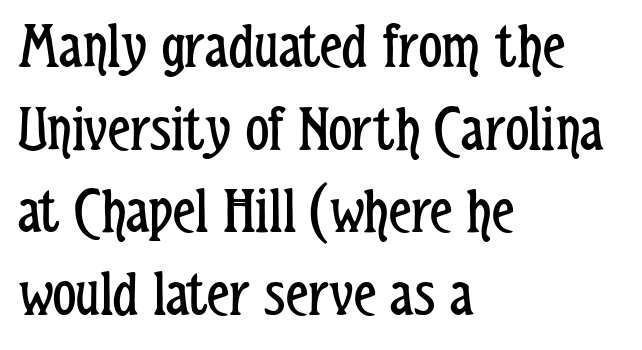
The image shows 65 px regular-weight, condensed sans-serif type, upright; set left-aligned, normal line spacing (1.27x), normal letter spacing, not underlined; low stroke contrast and a medium x-height.
